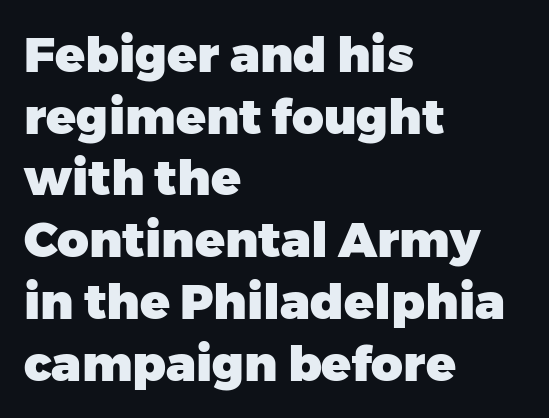
{"serif": "no", "italic": "no", "bold": "yes", "weight": "heavy", "width": "normal", "stroke_contrast": "low", "x_height": "medium", "monospaced": "no", "underline": "no", "align": "left", "line_spacing": "normal", "line_spacing_ratio": 1.26, "letter_spacing": "normal", "letter_spacing_em": 0.0, "glyph_px": 49}
